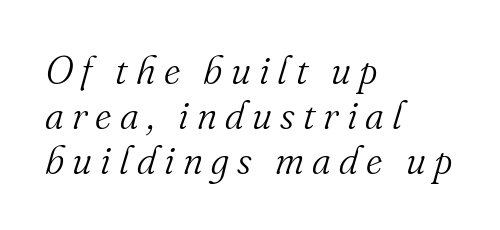
Q: Is the text bold? A: No.
Q: Is the text italic (slanted)? A: Yes, it leans right by about 16 degrees.
Q: Is the typeface a serif or a sans-serif typeface? A: Serif.
Q: Is the text underlined? A: No.
Q: How is the paragraph aligned? A: Left-aligned.
Q: Is the spacing between letters normal or unusually wide? A: Unusually wide.
Q: Width (condensed, normal, or wide)? A: Normal.
Q: Stroke contrast? A: Medium.
Q: x-height? A: Small.
Q: Monospaced? A: No.
